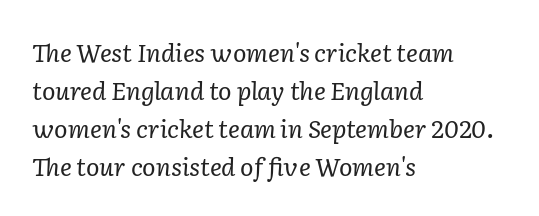
{"italic": "yes", "lean": "right", "slant_degrees": 2, "bold": "no", "underline": "no", "align": "left", "line_spacing": "normal", "line_spacing_ratio": 1.52, "letter_spacing": "normal", "letter_spacing_em": 0.0, "glyph_px": 25}
